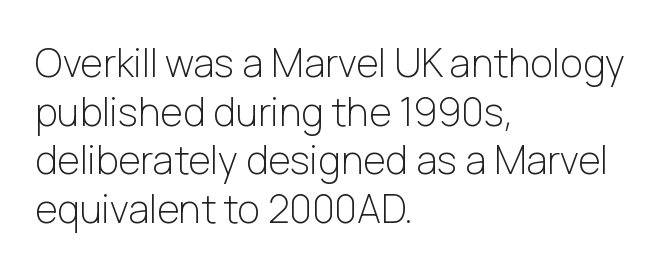
The image shows 39 px light sans-serif type, upright; set left-aligned, normal line spacing (1.25x), normal letter spacing, not underlined; low stroke contrast and a medium x-height.
